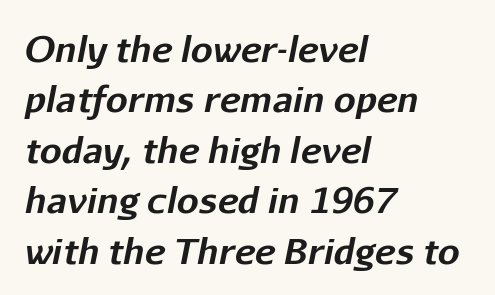
The image shows 35 px bold type, italic (leaning right); set left-aligned, normal line spacing (1.44x), normal letter spacing, not underlined; low stroke contrast and a medium x-height.
